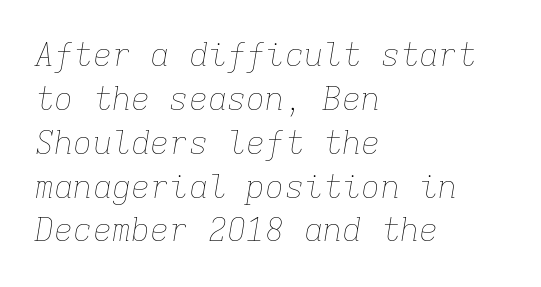
{"italic": "yes", "lean": "right", "slant_degrees": 9, "bold": "no", "weight": "thin", "width": "normal", "stroke_contrast": "low", "x_height": "medium", "monospaced": "yes", "underline": "no", "align": "left", "line_spacing": "normal", "line_spacing_ratio": 1.37, "letter_spacing": "normal", "letter_spacing_em": 0.0, "glyph_px": 32}
